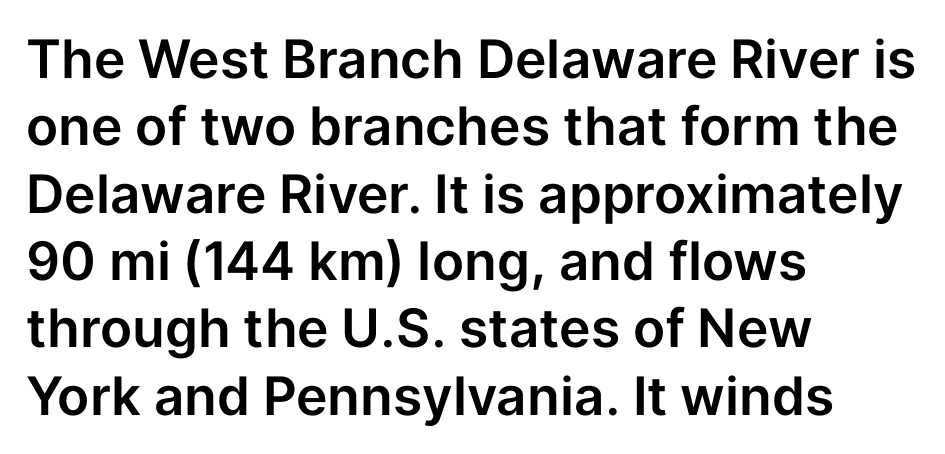
Q: Is the text italic (slanted)? A: No, it is upright.
Q: Is the typeface a serif or a sans-serif typeface? A: Sans-serif.
Q: Is the text underlined? A: No.
Q: How is the paragraph aligned? A: Left-aligned.
Q: Is the spacing between letters normal or unusually wide? A: Normal.
Q: Is the spacing between lines tight, normal or loose? A: Normal.
Q: Width (condensed, normal, or wide)? A: Normal.
Q: Stroke contrast? A: Low.
Q: x-height? A: Medium.
Q: Monospaced? A: No.
